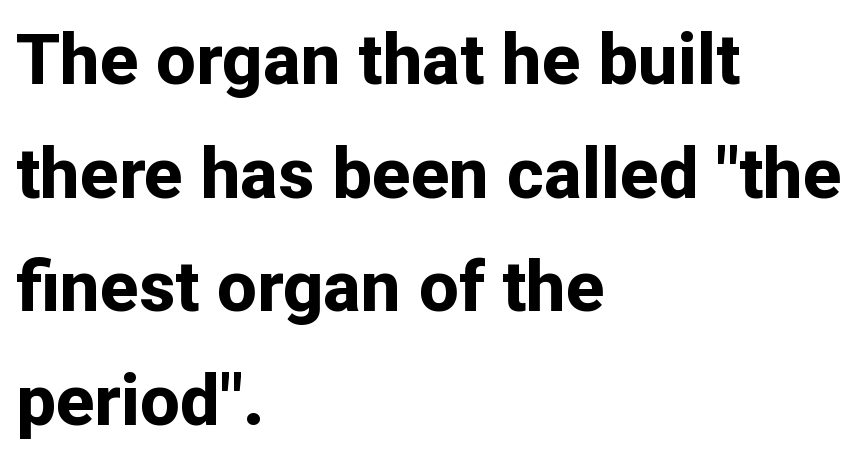
Proportional: the letters do not fall into vertical columns. If you drew a line through each stem, it would be perfectly vertical. Compared with an ordinary text face, these strokes are far heavier — a full bold. Honestly, there is no underline to notice here at all. Between one letter and the next there's only the usual sliver of space.
